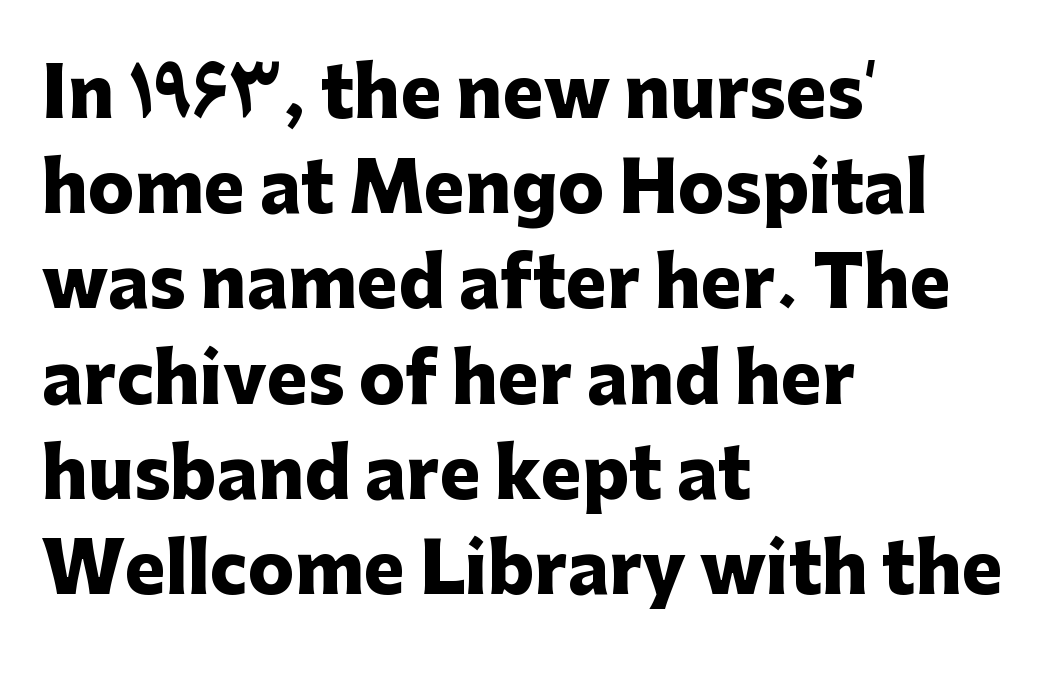
{"serif": "no", "italic": "no", "bold": "yes", "weight": "heavy", "width": "normal", "stroke_contrast": "low", "x_height": "medium", "monospaced": "no", "underline": "no", "align": "left", "line_spacing": "normal", "line_spacing_ratio": 1.38, "letter_spacing": "normal", "letter_spacing_em": 0.0, "glyph_px": 69}
